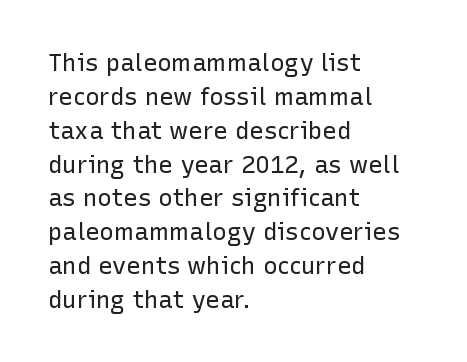
Decoration check: the copy has no underline. Teacher's note: observe the even left margin — that is flush-left alignment. Interline gaps are of average width in this sample. No chunkiness to these letters — they're not bold. These lines were composed using upright roman letters.
